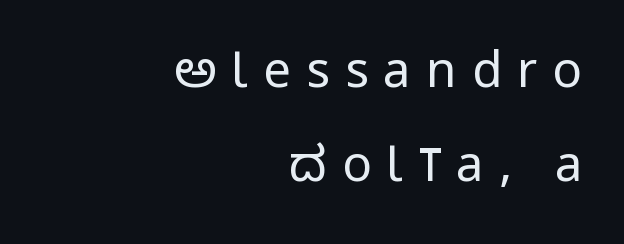
The image shows 49 px regular-weight, condensed sans-serif type, upright; set right-aligned, loose line spacing (1.92x), unusually wide letter spacing (+0.31 em), not underlined; low stroke contrast and a large x-height.
